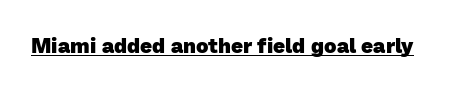
The image shows 21 px bold type; set normal letter spacing, underlined.
